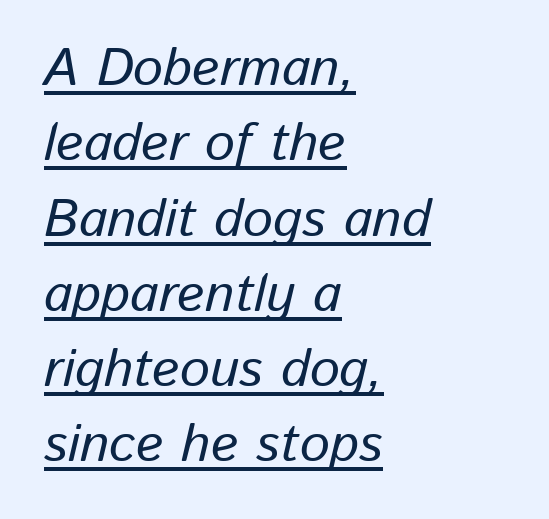
Is this a fixed-width face? No — the glyphs have proportional, varying widths. A typesetter would mark this as italic. Evenly set lines give the paragraph a standard silhouette. Students, note that the glyphs here touch the page at normal intervals. Horizontally, the lines are justified to the leading edge only.
